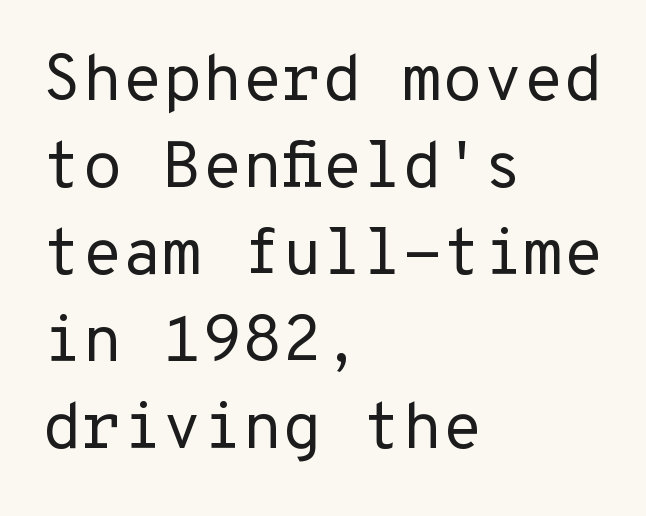
The line-height multiplier appears to be the usual default. The letters stand straight up with perfectly vertical stems. Every row of glyphs begins at an identical x-position on the left. These glyphs show unthickened strokes, regular width or finer. The type is set solid horizontally, with unmodified tracking. Type without underlining.
